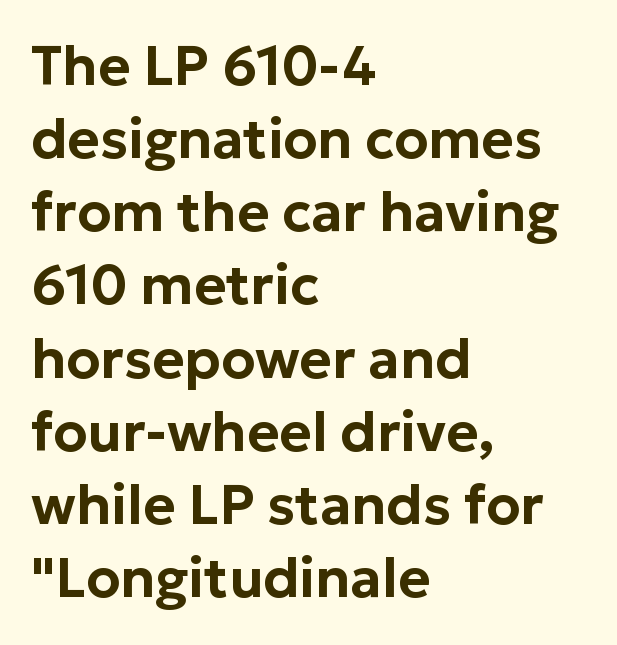
{"serif": "no", "italic": "no", "width": "normal", "stroke_contrast": "low", "x_height": "medium", "monospaced": "no", "underline": "no", "align": "left", "line_spacing": "normal", "line_spacing_ratio": 1.33, "letter_spacing": "normal", "letter_spacing_em": 0.0, "glyph_px": 55}
